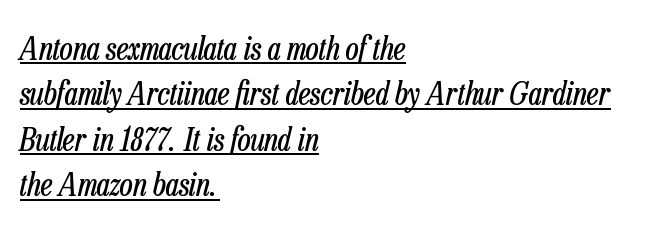
Q: Is the text bold? A: No.
Q: Is the text italic (slanted)? A: Yes, it leans right by about 13 degrees.
Q: Is the text underlined? A: Yes.
Q: How is the paragraph aligned? A: Left-aligned.
Q: Is the spacing between letters normal or unusually wide? A: Normal.
Q: Is the spacing between lines tight, normal or loose? A: Normal.
Q: Width (condensed, normal, or wide)? A: Condensed.
Q: Stroke contrast? A: Low.
Q: x-height? A: Medium.
Q: Monospaced? A: No.
